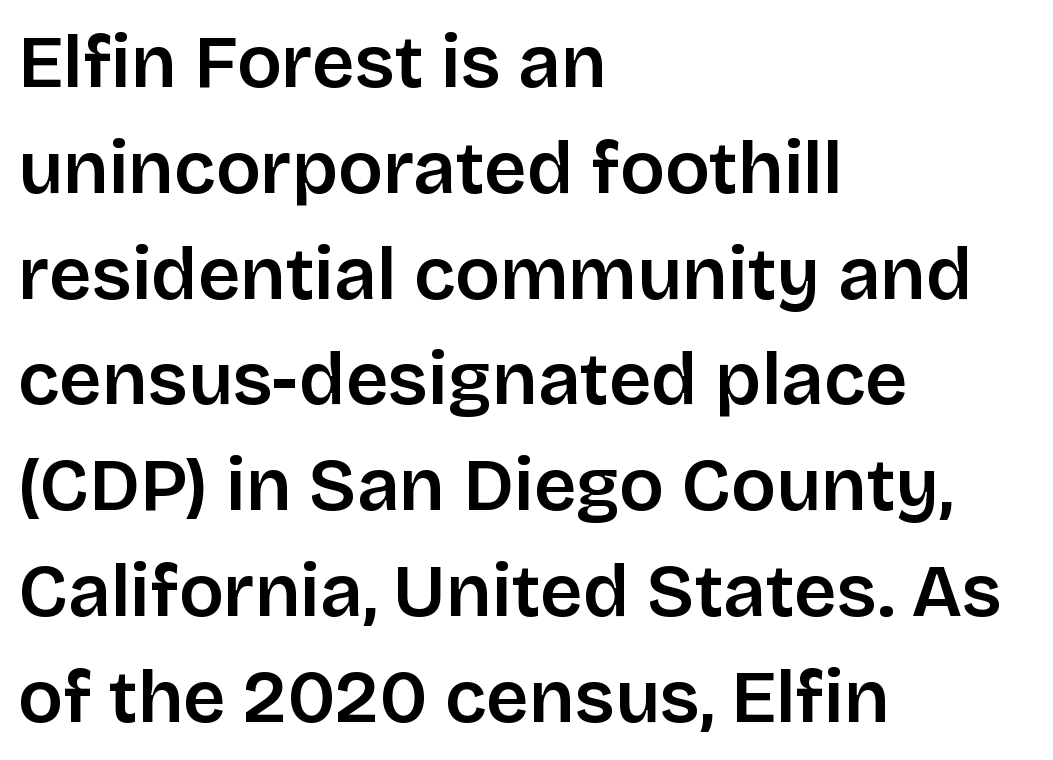
Descender tails drop into unmarked territory. Look at the tracking — it's just the regular setting, nothing added. Nope, no serifs anywhere on these letters. The letters advance in unequal steps, a hallmark of proportional type. The vertical gap from one line to the next is medium. The lines are quadded left.
